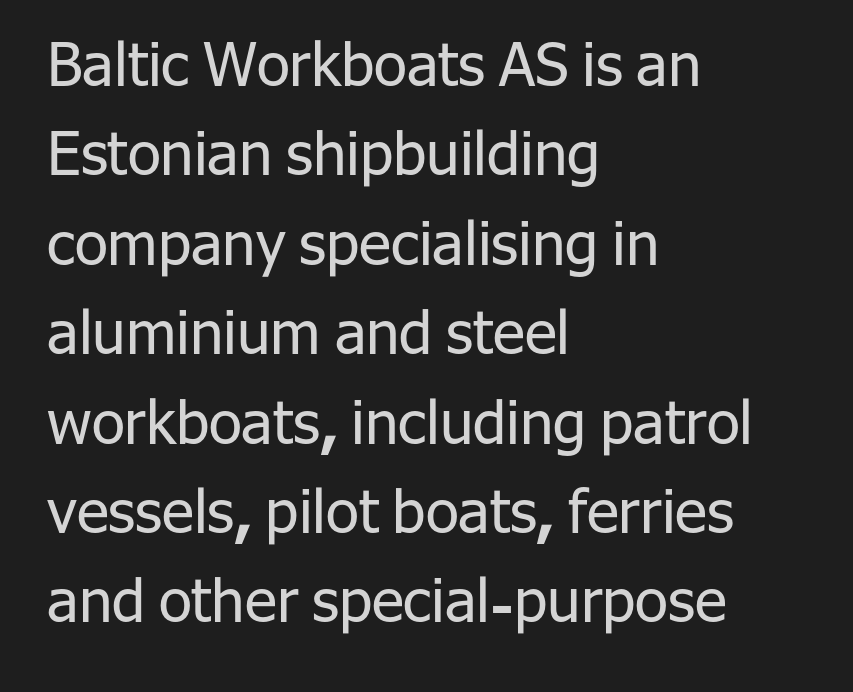
The image shows 60 px regular-weight sans-serif type, upright; set left-aligned, normal line spacing (1.49x), normal letter spacing, not underlined; low stroke contrast and a medium x-height.
